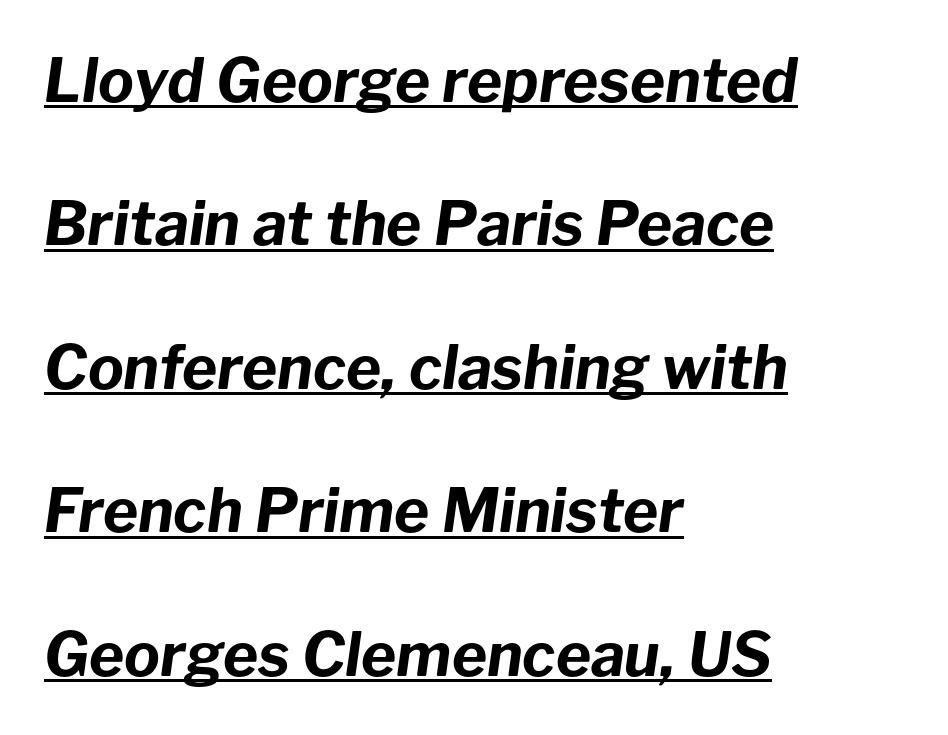
Q: Is the text bold? A: Yes.
Q: Is the text italic (slanted)? A: Yes, it leans right by about 8 degrees.
Q: Is the text underlined? A: Yes.
Q: How is the paragraph aligned? A: Left-aligned.
Q: Is the spacing between letters normal or unusually wide? A: Normal.
Q: Is the spacing between lines tight, normal or loose? A: Loose.
Q: Width (condensed, normal, or wide)? A: Normal.
Q: Stroke contrast? A: Low.
Q: x-height? A: Medium.
Q: Monospaced? A: No.
